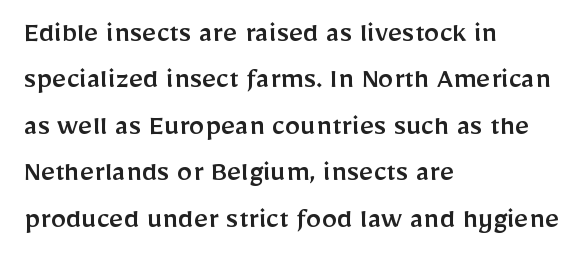
{"serif": "no", "italic": "no", "width": "normal", "stroke_contrast": "low", "x_height": "medium", "monospaced": "no", "underline": "no", "align": "left", "line_spacing": "normal", "line_spacing_ratio": 1.5, "letter_spacing": "normal", "letter_spacing_em": 0.0, "glyph_px": 31}
